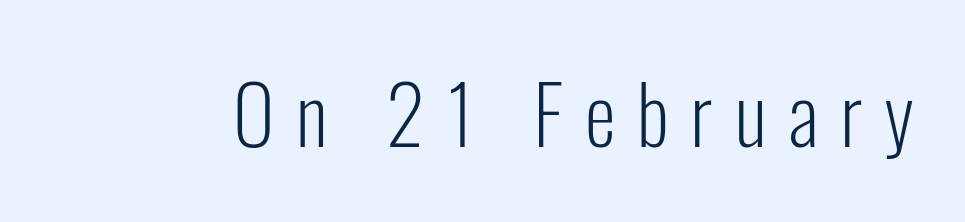
{"serif": "no", "italic": "no", "bold": "no", "weight": "light", "width": "condensed", "stroke_contrast": "low", "x_height": "medium", "monospaced": "no", "underline": "no", "letter_spacing": "wide", "letter_spacing_em": 0.27, "glyph_px": 80}
